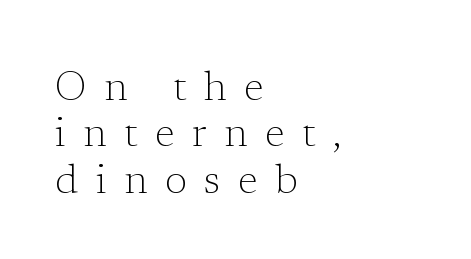
Q: Is the text bold? A: No.
Q: Is the text italic (slanted)? A: No, it is upright.
Q: Is the typeface a serif or a sans-serif typeface? A: Serif.
Q: Is the text underlined? A: No.
Q: How is the paragraph aligned? A: Left-aligned.
Q: Is the spacing between letters normal or unusually wide? A: Unusually wide.
Q: Is the spacing between lines tight, normal or loose? A: Tight.
Q: Width (condensed, normal, or wide)? A: Normal.
Q: Stroke contrast? A: Low.
Q: x-height? A: Medium.
Q: Monospaced? A: No.
